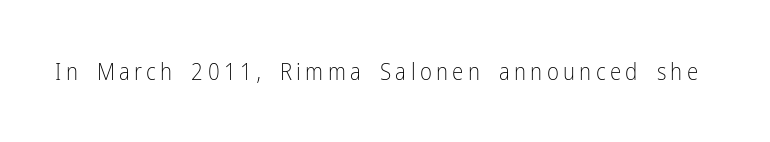
Q: Is the text bold? A: No.
Q: Is the text italic (slanted)? A: No, it is upright.
Q: Is the text underlined? A: No.
